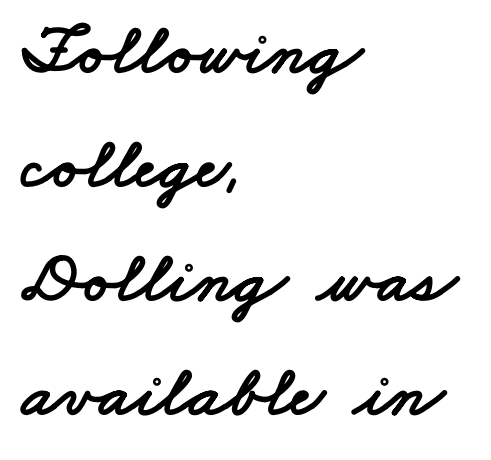
{"serif": "no", "width": "wide", "stroke_contrast": "low", "x_height": "small", "monospaced": "no", "underline": "no", "align": "left", "line_spacing": "normal", "line_spacing_ratio": 1.56, "letter_spacing": "normal", "letter_spacing_em": 0.0, "glyph_px": 73}
